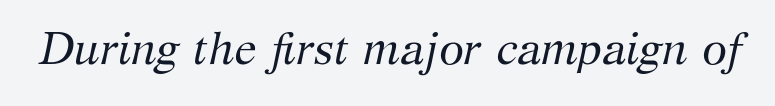
Is this a fixed-width face? No — the glyphs have proportional, varying widths. Stroke mass is kept to a normal reading level or below. The characters display serif detailing at their extremities. Check under the words: just untouched page. Standard letterfit; no display-style spreading of the glyphs. Compared with ordinary roman type, these characters are visibly tilted.
